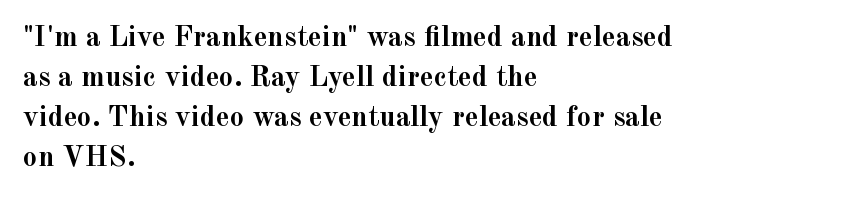
Q: Is the text bold? A: Yes.
Q: Is the text italic (slanted)? A: No, it is upright.
Q: Is the typeface a serif or a sans-serif typeface? A: Serif.
Q: Is the text underlined? A: No.
Q: How is the paragraph aligned? A: Left-aligned.
Q: Is the spacing between letters normal or unusually wide? A: Normal.
Q: Is the spacing between lines tight, normal or loose? A: Normal.
Q: Width (condensed, normal, or wide)? A: Normal.
Q: x-height? A: Small.
Q: Monospaced? A: No.
